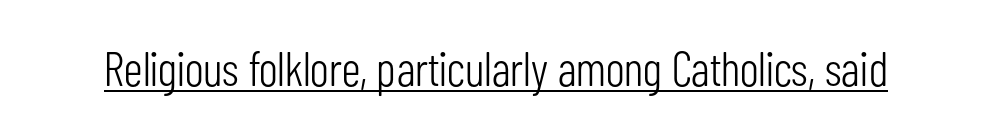
Q: Is the text bold? A: No.
Q: Is the text italic (slanted)? A: No, it is upright.
Q: Is the typeface a serif or a sans-serif typeface? A: Sans-serif.
Q: Is the text underlined? A: Yes.
Q: Is the spacing between letters normal or unusually wide? A: Normal.
Q: Width (condensed, normal, or wide)? A: Condensed.
Q: Stroke contrast? A: Low.
Q: x-height? A: Medium.
Q: Monospaced? A: No.
